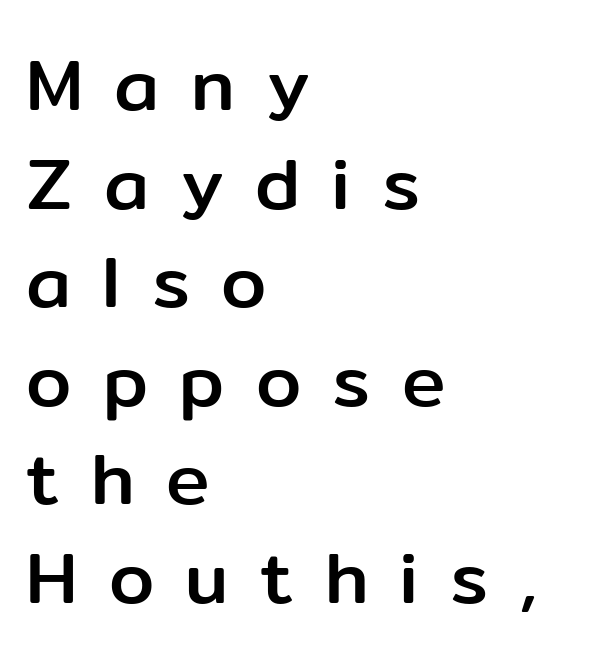
Does the leading feel generous? No, just average. Do the letters lean? They stand straight. Letterform terminals end flat and unadorned throughout the passage. Short note: letters widely spaced. No word sits above an underline. The letters advance in unequal steps, a hallmark of proportional type.
